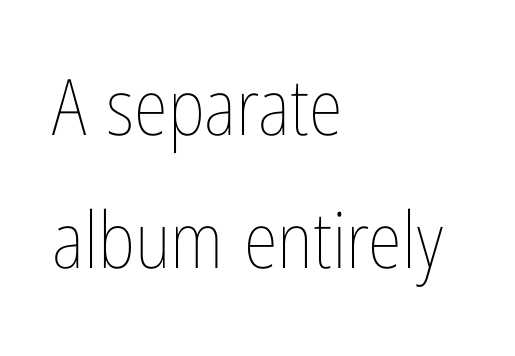
Q: Is the text bold? A: No.
Q: Is the text italic (slanted)? A: No, it is upright.
Q: Is the text underlined? A: No.
Q: How is the paragraph aligned? A: Left-aligned.
Q: Is the spacing between letters normal or unusually wide? A: Normal.
Q: Is the spacing between lines tight, normal or loose? A: Normal.
Q: Width (condensed, normal, or wide)? A: Condensed.
Q: Stroke contrast? A: Low.
Q: x-height? A: Medium.
Q: Monospaced? A: No.
